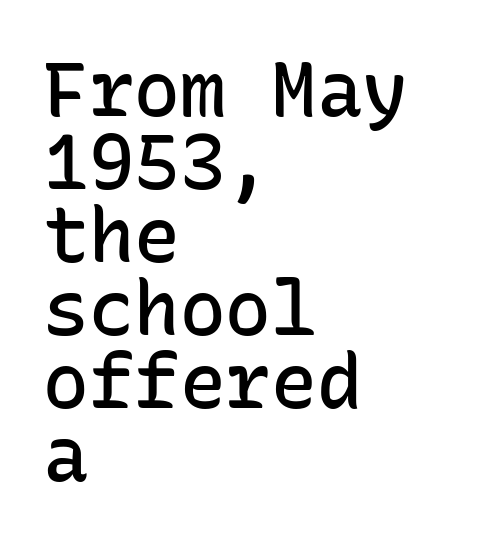
Q: Is the text bold? A: Semi-bold.
Q: Is the text italic (slanted)? A: No, it is upright.
Q: Is the typeface a serif or a sans-serif typeface? A: Sans-serif.
Q: Is the text underlined? A: No.
Q: How is the paragraph aligned? A: Left-aligned.
Q: Is the spacing between letters normal or unusually wide? A: Normal.
Q: Is the spacing between lines tight, normal or loose? A: Tight.
Q: Width (condensed, normal, or wide)? A: Normal.
Q: Stroke contrast? A: Low.
Q: x-height? A: Medium.
Q: Monospaced? A: Yes.
